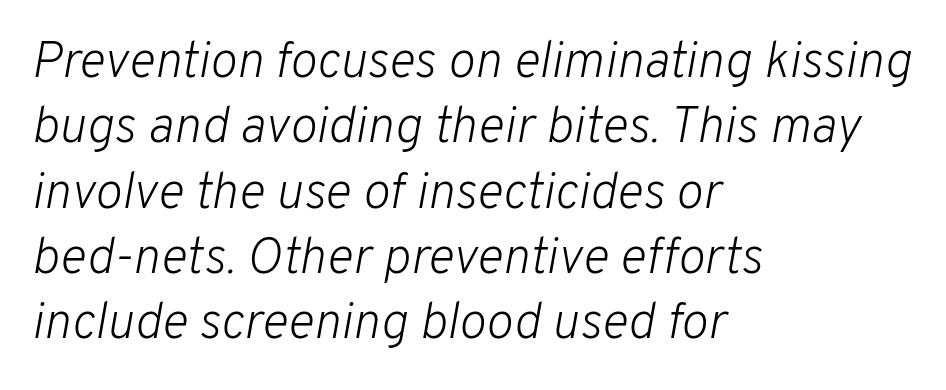
These lines are rendered in a variable-pitch font. These lines keep a tight, regular rhythm from letter to letter. The ragged edge is on the right, which tells us the setting is flush left. The glyphs are unaccompanied by any horizontal stroke below them. If you measured baseline to baseline, you'd find a middling distance. Characters are canted at an angle relative to the baseline's perpendicular.
